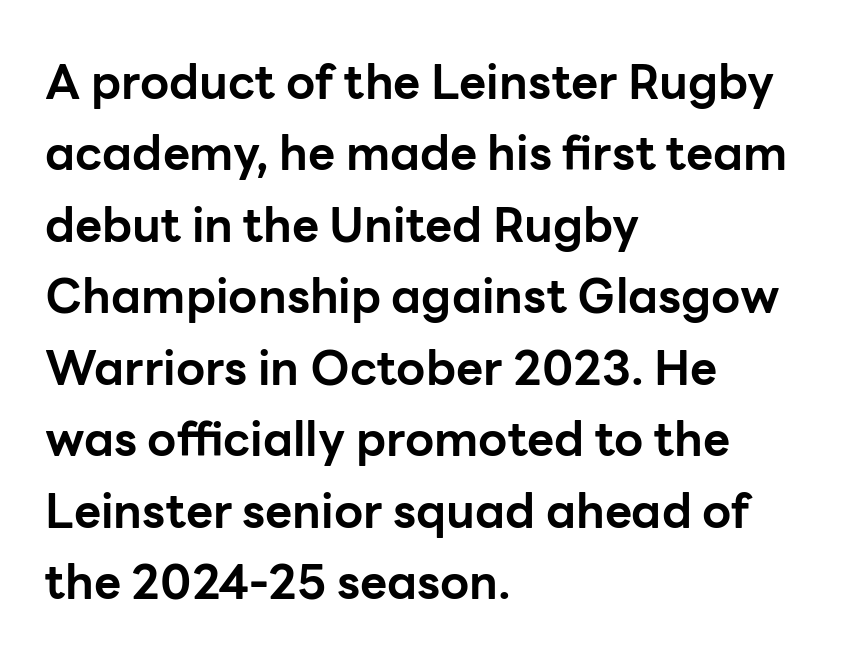
Proportional: the letters do not fall into vertical columns. I'd call this a sans setting — the letters go barefoot. Quick note: underline off. Notice how thick the strokes are: this is what a full bold looks like. Summary of vertical rhythm: regular, with standard interline spacing.
